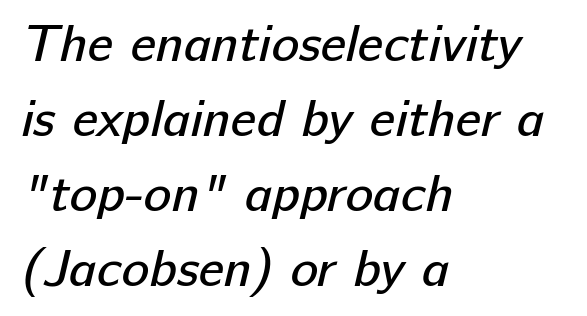
Q: Is the text bold? A: No.
Q: Is the typeface a serif or a sans-serif typeface? A: Sans-serif.
Q: Is the text underlined? A: No.
Q: How is the paragraph aligned? A: Left-aligned.
Q: Is the spacing between letters normal or unusually wide? A: Normal.
Q: Is the spacing between lines tight, normal or loose? A: Normal.
Q: Width (condensed, normal, or wide)? A: Normal.
Q: Stroke contrast? A: Low.
Q: x-height? A: Medium.
Q: Monospaced? A: No.
